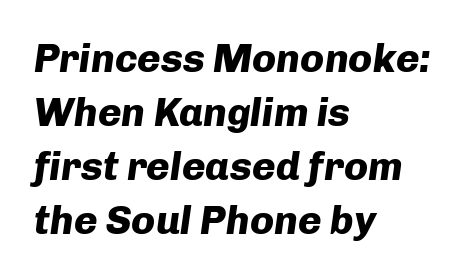
Q: Is the text bold? A: Yes.
Q: Is the text italic (slanted)? A: Yes, it leans right by about 8 degrees.
Q: Is the text underlined? A: No.
Q: How is the paragraph aligned? A: Left-aligned.
Q: Is the spacing between letters normal or unusually wide? A: Normal.
Q: Is the spacing between lines tight, normal or loose? A: Normal.
Q: Width (condensed, normal, or wide)? A: Normal.
Q: Stroke contrast? A: Low.
Q: x-height? A: Medium.
Q: Monospaced? A: No.
